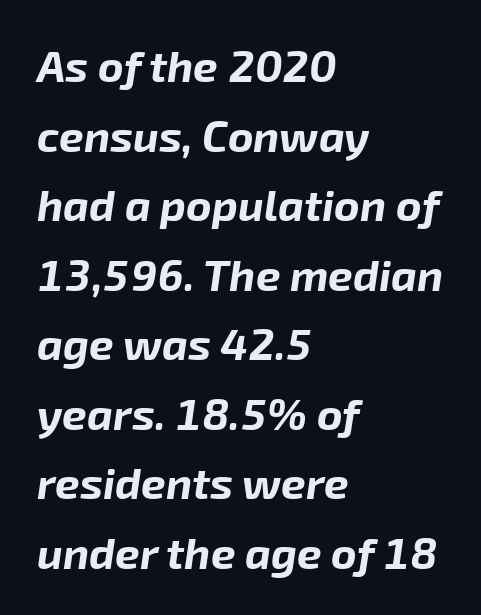
Q: Is the text bold? A: Yes.
Q: Is the text italic (slanted)? A: Yes, it leans right by about 8 degrees.
Q: Is the text underlined? A: No.
Q: How is the paragraph aligned? A: Left-aligned.
Q: Is the spacing between letters normal or unusually wide? A: Normal.
Q: Is the spacing between lines tight, normal or loose? A: Normal.
Q: Width (condensed, normal, or wide)? A: Normal.
Q: Stroke contrast? A: Low.
Q: x-height? A: Medium.
Q: Monospaced? A: No.
